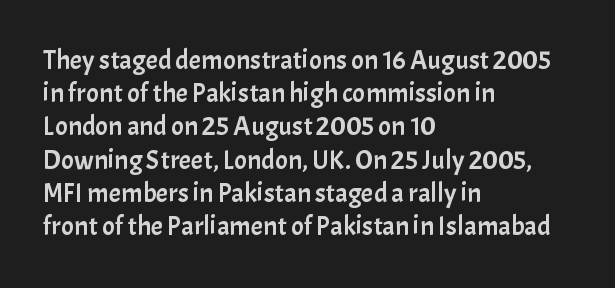
Every row of glyphs begins at an identical x-position on the left. These lines were composed using upright roman letters. Standard letterfit; no display-style spreading of the glyphs. The glyphs are unaccompanied by any horizontal stroke below them.
